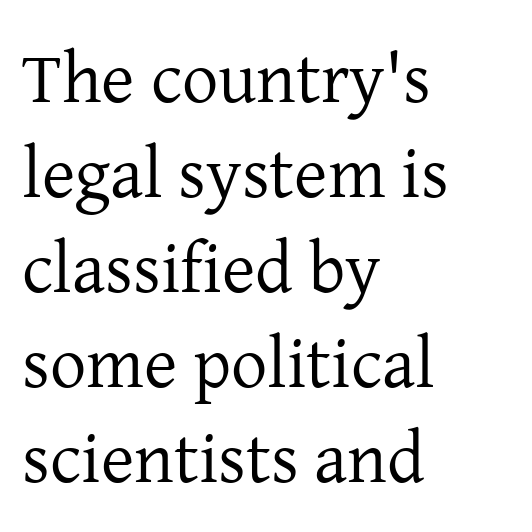
Q: Is the text bold? A: No.
Q: Is the text italic (slanted)? A: No, it is upright.
Q: Is the typeface a serif or a sans-serif typeface? A: Serif.
Q: Is the text underlined? A: No.
Q: How is the paragraph aligned? A: Left-aligned.
Q: Is the spacing between letters normal or unusually wide? A: Normal.
Q: Is the spacing between lines tight, normal or loose? A: Normal.
Q: Width (condensed, normal, or wide)? A: Normal.
Q: Stroke contrast? A: Low.
Q: x-height? A: Medium.
Q: Monospaced? A: No.
